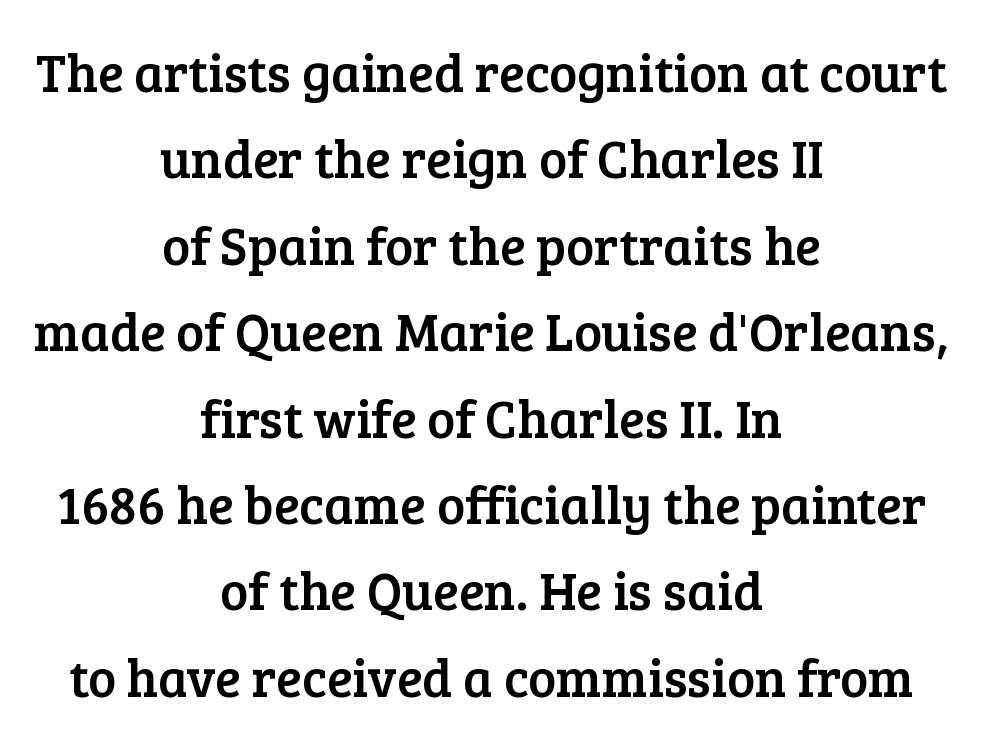
The type is set solid horizontally, with unmodified tracking. The type family on display is of the serif kind. Does the leading feel generous? No, just average. This is the regular roman posture of the typeface. The foot of each line stays bare and open. The rendering positions every line midway between the sides.
